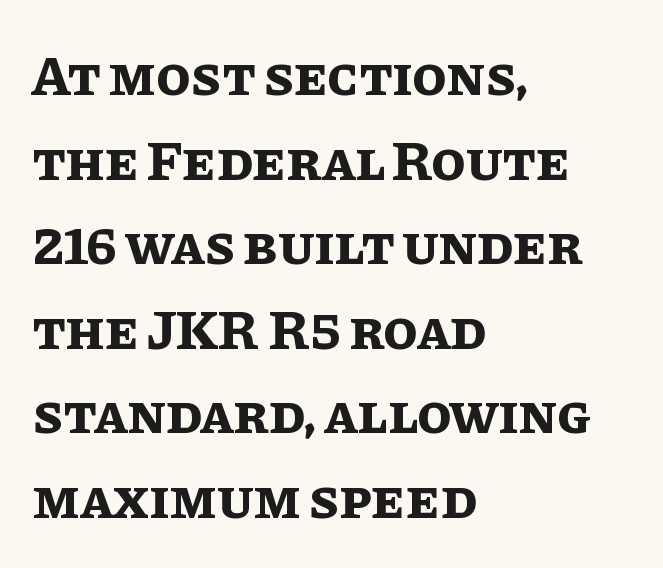
Q: Is the text bold? A: Yes.
Q: Is the text italic (slanted)? A: No, it is upright.
Q: Is the text underlined? A: No.
Q: How is the paragraph aligned? A: Left-aligned.
Q: Is the spacing between letters normal or unusually wide? A: Normal.
Q: Is the spacing between lines tight, normal or loose? A: Normal.
Q: Width (condensed, normal, or wide)? A: Normal.
Q: Stroke contrast? A: Low.
Q: x-height? A: Large.
Q: Monospaced? A: No.
